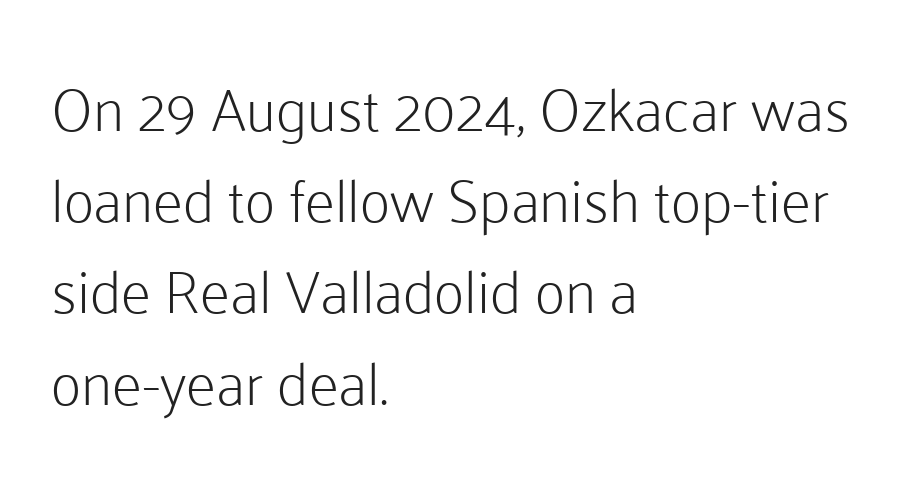
The image shows 60 px light sans-serif type, upright; set left-aligned, normal line spacing (1.52x), normal letter spacing, not underlined; low stroke contrast and a medium x-height.
